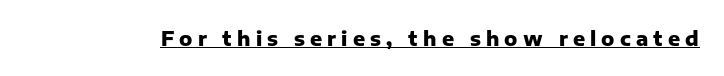
{"italic": "no", "bold": "yes", "underline": "yes", "letter_spacing": "wide", "letter_spacing_em": 0.26, "glyph_px": 20}
